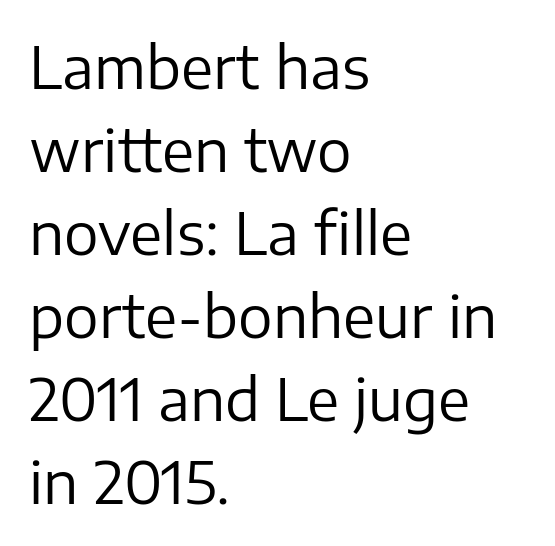
The image shows 58 px regular-weight sans-serif type, upright; set left-aligned, normal line spacing (1.43x), normal letter spacing, not underlined; low stroke contrast and a medium x-height.
